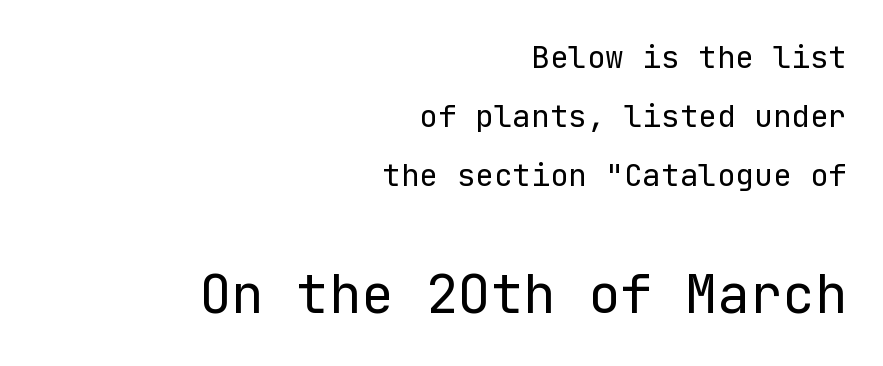
The image shows 54 px regular-weight sans-serif type, upright; set right-aligned, loose line spacing (1.91x), normal letter spacing, not underlined; the second (bottom) block is 1.74x larger; low stroke contrast and a medium x-height.
